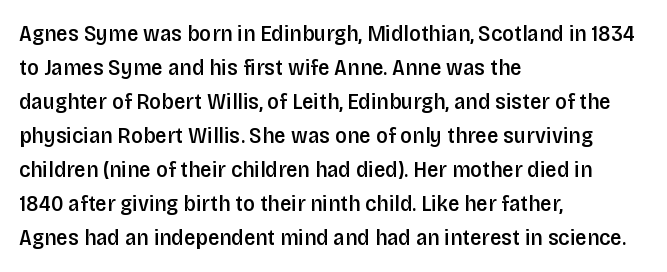
{"italic": "no", "bold": "semi", "underline": "no", "align": "left", "line_spacing": "normal", "line_spacing_ratio": 1.48, "letter_spacing": "normal", "letter_spacing_em": 0.0, "glyph_px": 23}
